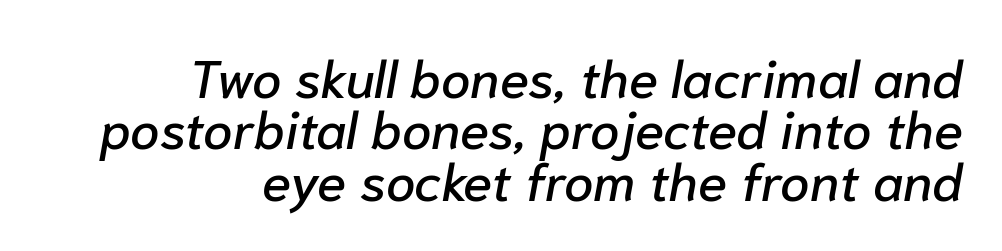
Q: Is the text italic (slanted)? A: Yes, it leans right by about 10 degrees.
Q: Is the text underlined? A: No.
Q: How is the paragraph aligned? A: Right-aligned.
Q: Is the spacing between letters normal or unusually wide? A: Normal.
Q: Is the spacing between lines tight, normal or loose? A: Tight.
Q: Width (condensed, normal, or wide)? A: Normal.
Q: Stroke contrast? A: Low.
Q: x-height? A: Medium.
Q: Monospaced? A: No.
